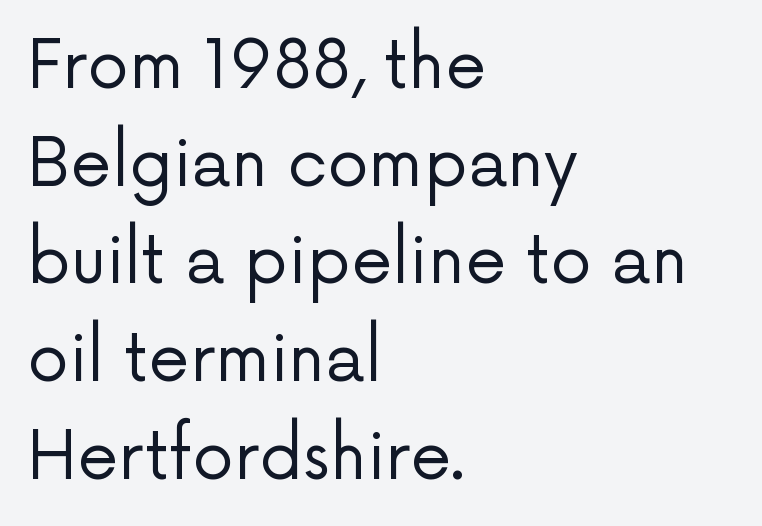
The font family rendered here belongs to the sans-serif group. The passage shown is not underscored anywhere. Spacing between characters is what you'd get straight out of the box. Tall strokes in this sample are plumb rather than angled. Ink coverage per letter is moderate at most. The leading is moderate, giving the passage an even texture.
